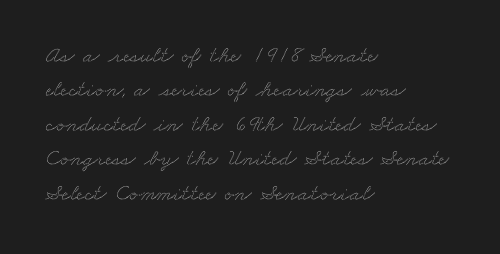
{"underline": "no", "align": "left", "line_spacing": "normal", "line_spacing_ratio": 1.5, "letter_spacing": "normal", "letter_spacing_em": 0.0, "glyph_px": 23}
